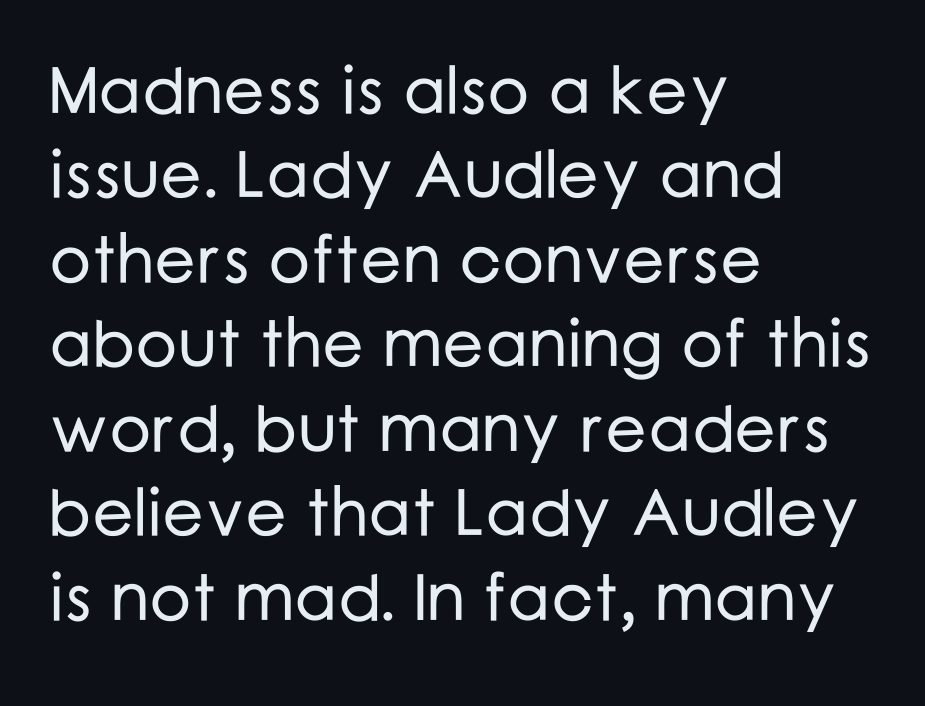
{"serif": "no", "italic": "no", "width": "normal", "stroke_contrast": "low", "x_height": "medium", "monospaced": "no", "underline": "no", "align": "left", "line_spacing": "normal", "line_spacing_ratio": 1.28, "letter_spacing": "normal", "letter_spacing_em": 0.0, "glyph_px": 66}
